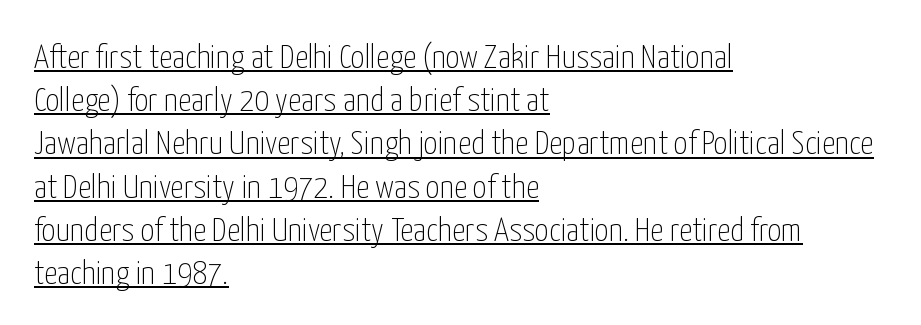
The image shows 34 px thin, condensed sans-serif type, upright; set left-aligned, normal line spacing (1.27x), normal letter spacing, underlined; low stroke contrast and a medium x-height.
